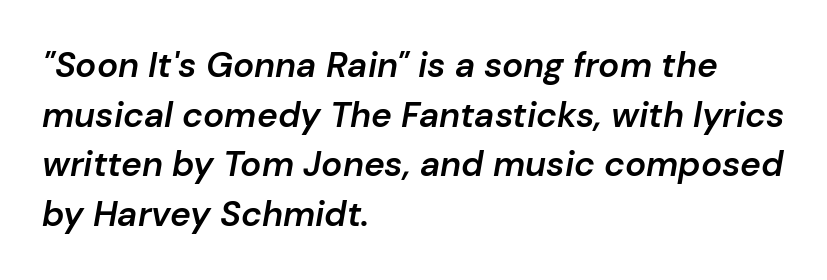
The image shows 35 px semibold type, italic (leaning right); set left-aligned, normal line spacing (1.42x), normal letter spacing, not underlined; low stroke contrast and a medium x-height.
